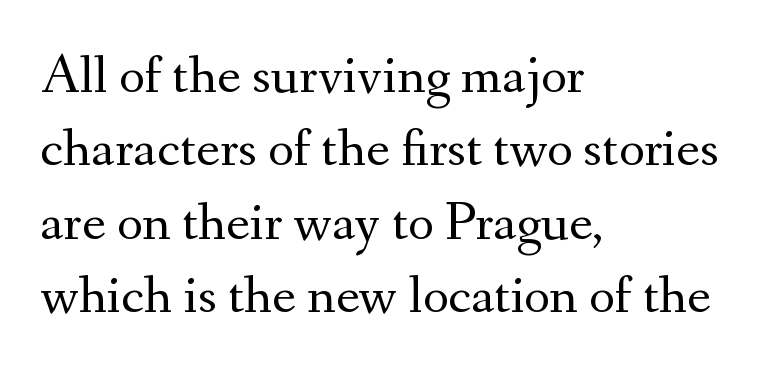
Normally led — the rows are evenly, conventionally spaced. Leftover space on each line is placed entirely after the last word. The letterforms sit shoulder to shoulder at normal distance. Each stroke keeps to a modest, everyday thickness or less. The baseline area is clear.
